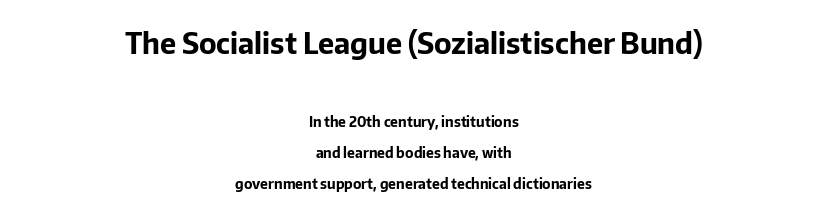
{"serif": "no", "italic": "no", "bold": "yes", "weight": "bold", "width": "normal", "stroke_contrast": "low", "x_height": "medium", "monospaced": "no", "underline": "no", "align": "center", "line_spacing": "loose", "line_spacing_ratio": 2.23, "letter_spacing": "normal", "letter_spacing_em": 0.0, "larger_block": "first", "size_ratio": 2.07, "glyph_px": 29}
